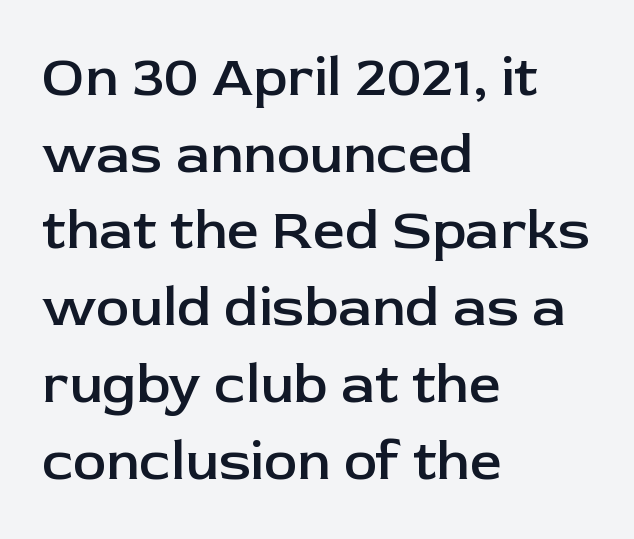
{"serif": "no", "italic": "no", "bold": "semi", "weight": "semibold", "width": "normal", "stroke_contrast": "low", "x_height": "medium", "monospaced": "no", "underline": "no", "align": "left", "line_spacing": "normal", "line_spacing_ratio": 1.37, "letter_spacing": "normal", "letter_spacing_em": 0.0, "glyph_px": 56}
